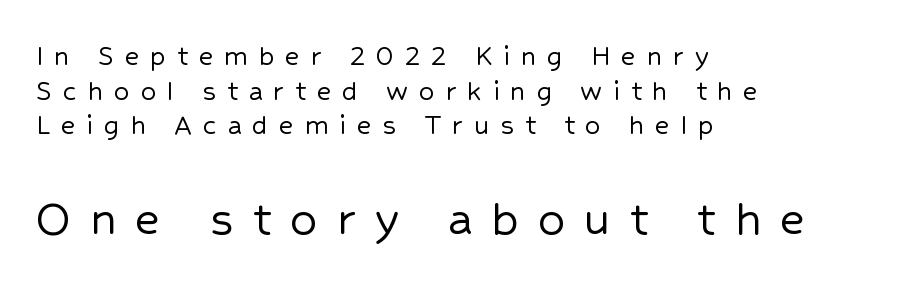
Q: Is the text italic (slanted)? A: No, it is upright.
Q: Is the typeface a serif or a sans-serif typeface? A: Sans-serif.
Q: Is the text underlined? A: No.
Q: How is the paragraph aligned? A: Left-aligned.
Q: Is the spacing between letters normal or unusually wide? A: Unusually wide.
Q: Is the spacing between lines tight, normal or loose? A: Tight.
Q: Which block of text is set in a larger size, the first (top) or the second (bottom)? A: The second (bottom) one.
Q: Width (condensed, normal, or wide)? A: Normal.
Q: Stroke contrast? A: Low.
Q: x-height? A: Medium.
Q: Monospaced? A: No.
